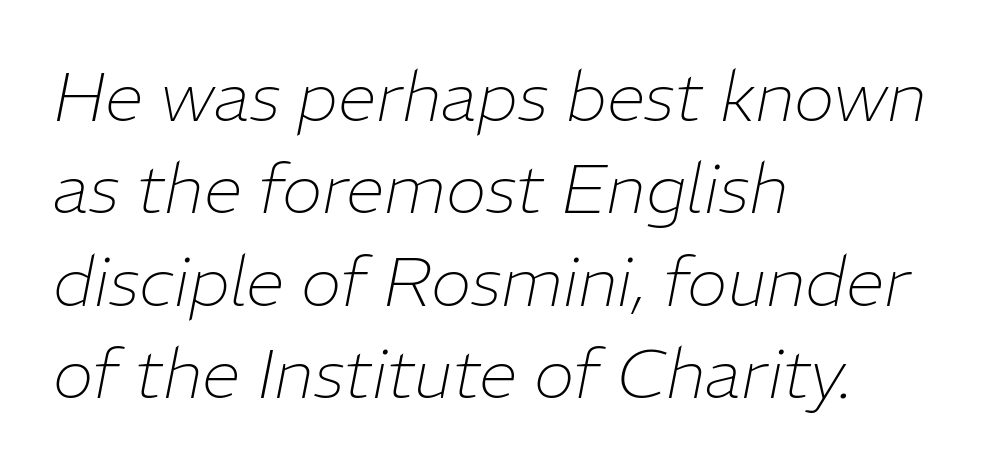
The image shows 69 px thin type, italic (leaning right); set left-aligned, normal line spacing (1.34x), normal letter spacing, not underlined; low stroke contrast and a medium x-height.
